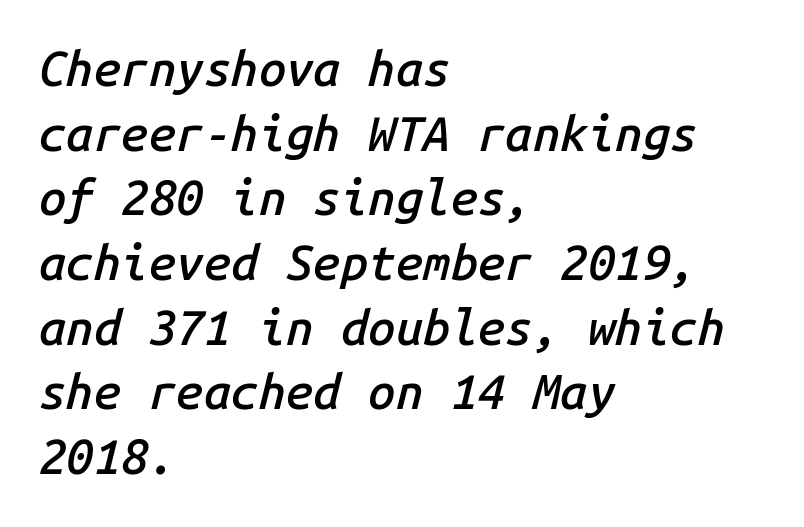
Each glyph is drawn with semibold strokes, heavier than normal yet not fully bold. Does the lettering tilt? It does — this is italic. A typesetter would call this monospace, since all characters share one set width. Does the copy run flush right? No — it runs flush left. Each row of text sits above clean, open space. Short note: letters normally spaced.
